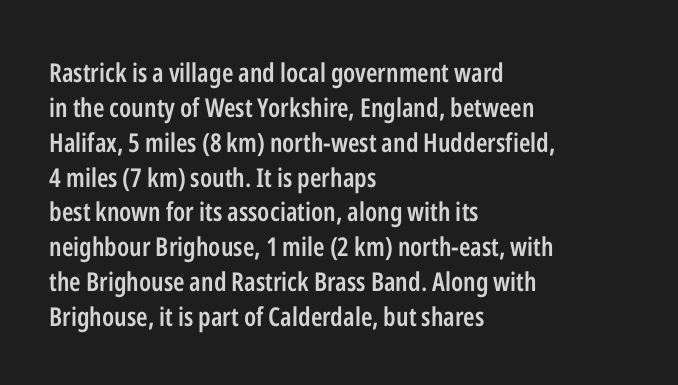
The image shows 26 px text type, upright; set left-aligned, normal line spacing (1.34x), normal letter spacing, not underlined.
